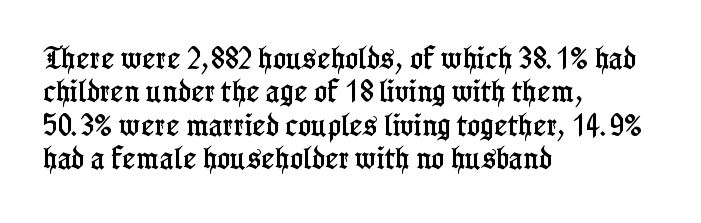
Students, observe: this is what conventionally led text looks like. Observe the ordinary spacing: letters are neighbours, not strangers. Designer's note — italics off, roman on. The specimen omits any rule beneath the text block's lines.
